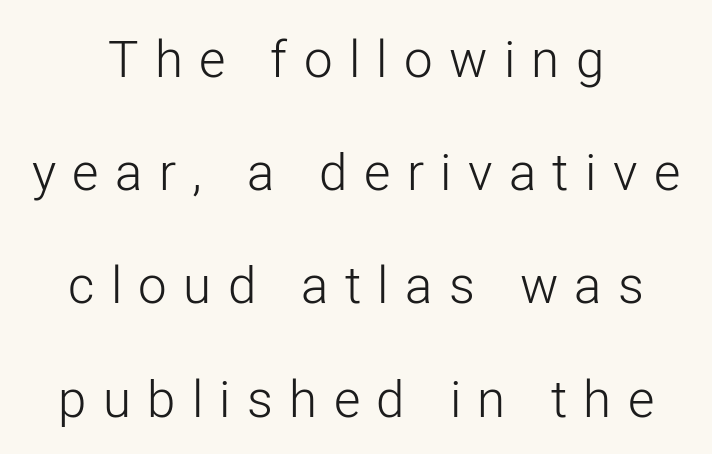
{"serif": "no", "italic": "no", "bold": "no", "weight": "light", "width": "normal", "stroke_contrast": "low", "x_height": "medium", "monospaced": "no", "underline": "no", "align": "center", "line_spacing": "loose", "line_spacing_ratio": 2.22, "letter_spacing": "wide", "letter_spacing_em": 0.32, "glyph_px": 51}
